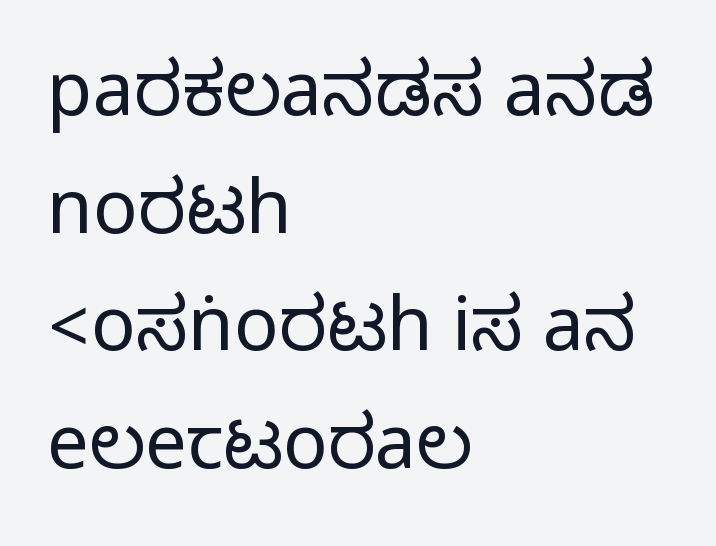
The image shows 74 px condensed sans-serif type, upright; set left-aligned, normal line spacing (1.59x), normal letter spacing, not underlined; medium stroke contrast.
